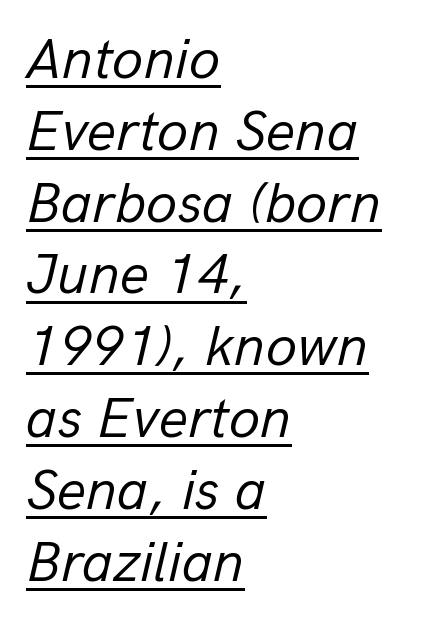
Leading: standard. The lettering tilts uniformly, giving the passage an italic look. Each line starts at the same left margin while the right side varies. These lines keep a tight, regular rhythm from letter to letter. You could not count columns in this text — the font is proportionally spaced. Weight: regular or lighter.
